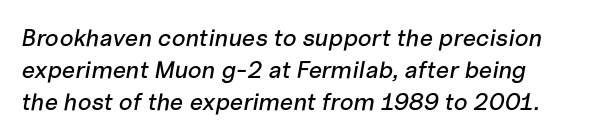
{"italic": "yes", "lean": "right", "slant_degrees": 10, "underline": "no", "line_spacing": "normal", "line_spacing_ratio": 1.33, "letter_spacing": "normal", "letter_spacing_em": 0.0, "glyph_px": 24}
